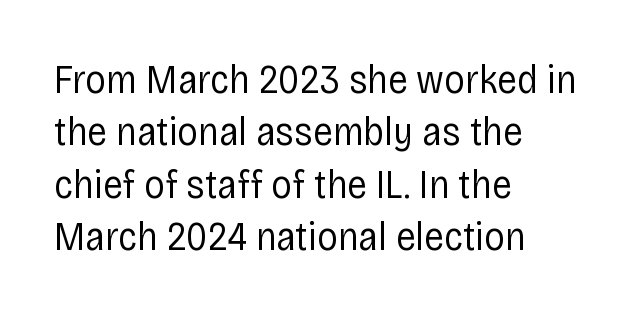
These lines are set flush left with a ragged right edge. The block of text has a typical density, with ordinary space between rows. Each letter keeps its own natural width here, so spacing adapts to shape. The glyphs are unaccompanied by any horizontal stroke below them. Type style note: lacks serifs.
